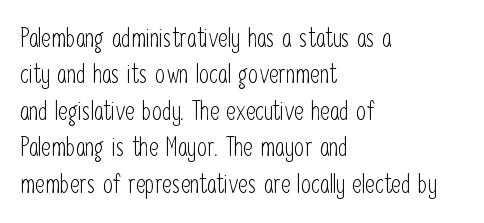
{"italic": "no", "bold": "no", "underline": "no", "align": "left", "line_spacing": "normal", "line_spacing_ratio": 1.4, "letter_spacing": "normal", "letter_spacing_em": 0.0, "glyph_px": 26}
